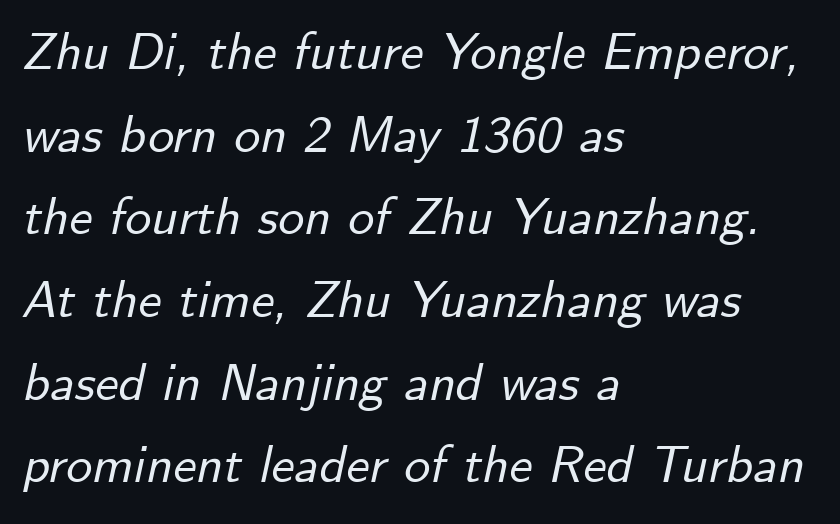
The image shows 52 px text type, italic (leaning right); set left-aligned, normal line spacing (1.59x), normal letter spacing, not underlined; low stroke contrast and a small x-height.
